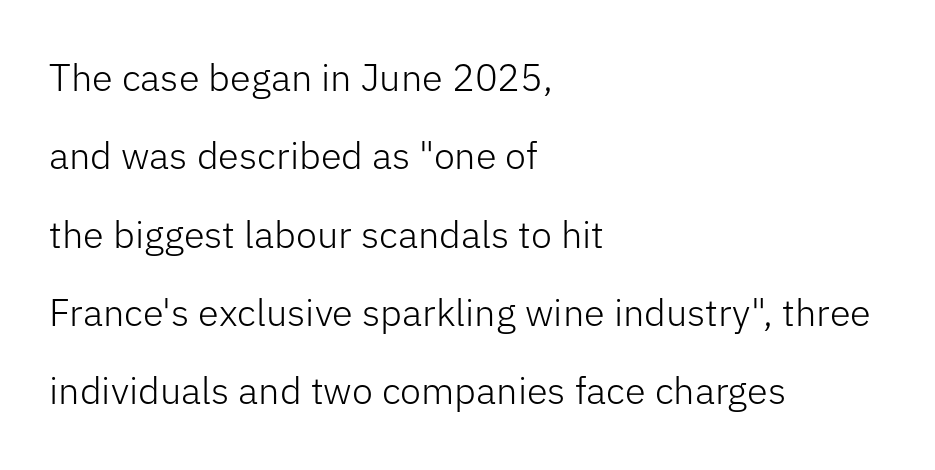
Q: Is the text bold? A: No.
Q: Is the text italic (slanted)? A: No, it is upright.
Q: Is the typeface a serif or a sans-serif typeface? A: Sans-serif.
Q: Is the text underlined? A: No.
Q: How is the paragraph aligned? A: Left-aligned.
Q: Is the spacing between letters normal or unusually wide? A: Normal.
Q: Is the spacing between lines tight, normal or loose? A: Loose.
Q: Width (condensed, normal, or wide)? A: Normal.
Q: Stroke contrast? A: Low.
Q: x-height? A: Medium.
Q: Monospaced? A: No.
